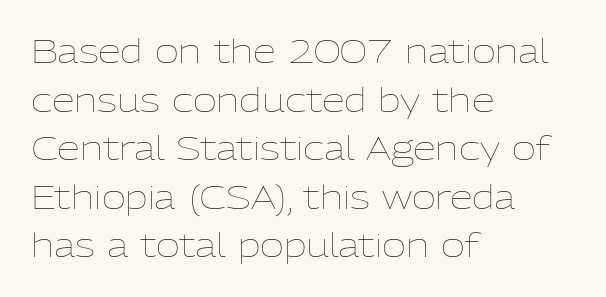
Each stroke keeps to a modest, everyday thickness or less. Designer's note — italics off, roman on. Character widths vary here, with narrow letters taking less room than wide ones. The line texture is even and compact thanks to regular tracking.
